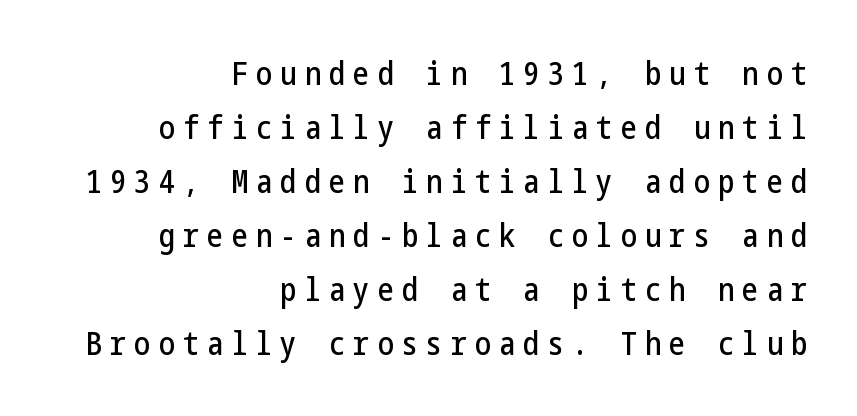
The image shows 32 px condensed sans-serif type, upright; set right-aligned, normal line spacing (1.69x), unusually wide letter spacing (+0.26 em), not underlined; low stroke contrast and a medium x-height.
